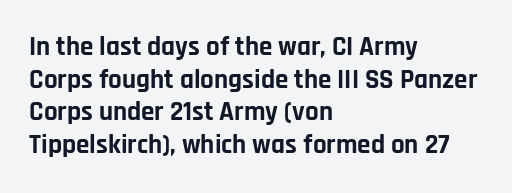
Q: Is the text bold? A: Yes.
Q: Is the text italic (slanted)? A: No, it is upright.
Q: Is the text underlined? A: No.
Q: How is the paragraph aligned? A: Left-aligned.
Q: Is the spacing between letters normal or unusually wide? A: Normal.
